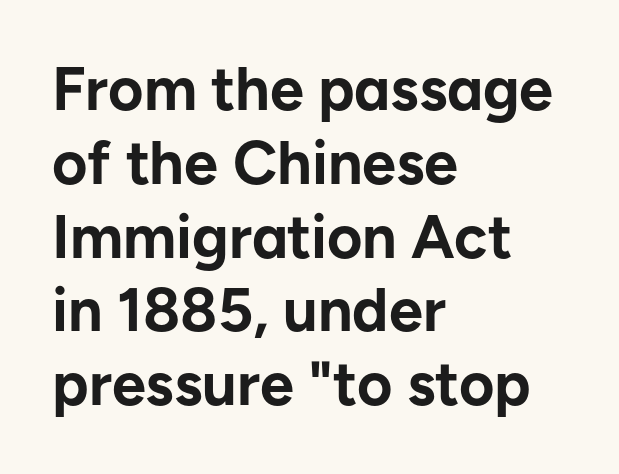
The image shows 61 px bold sans-serif type, upright; set left-aligned, line spacing 1.21x, normal letter spacing, not underlined; low stroke contrast and a medium x-height.
